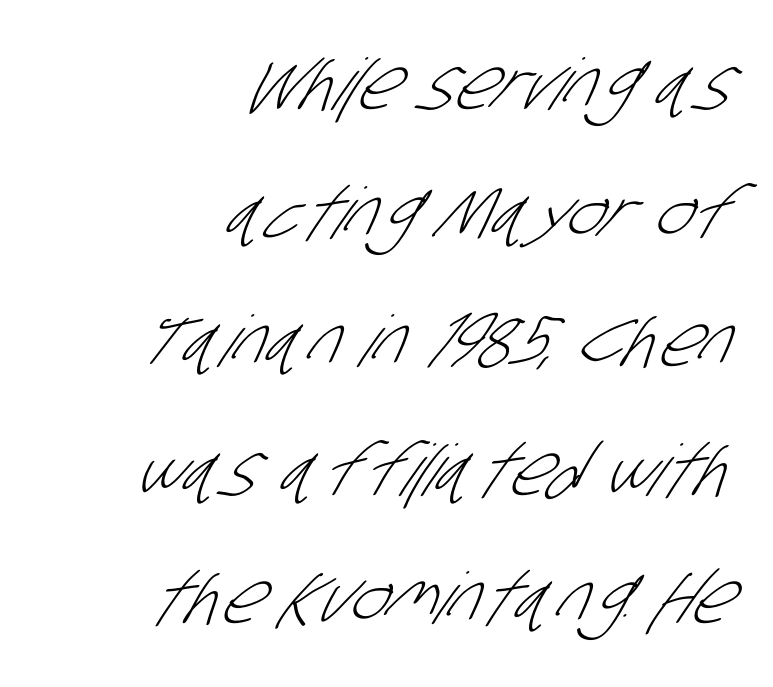
The image shows 71 px light, condensed sans-serif type; set right-aligned, line spacing 1.81x, normal letter spacing, not underlined; low stroke contrast and a large x-height.
